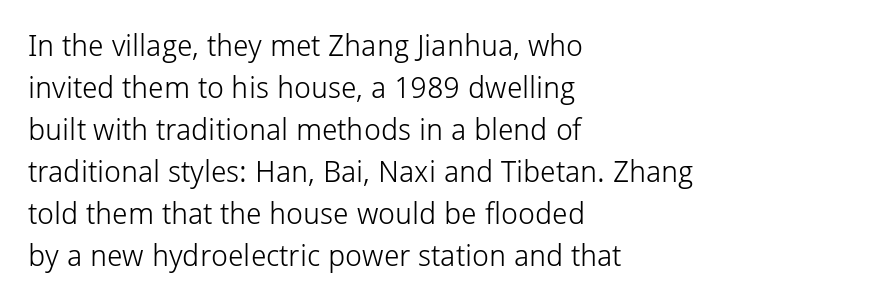
{"serif": "no", "italic": "no", "bold": "no", "weight": "light", "width": "normal", "stroke_contrast": "low", "x_height": "medium", "monospaced": "no", "underline": "no", "align": "left", "line_spacing": "normal", "line_spacing_ratio": 1.4, "letter_spacing": "normal", "letter_spacing_em": 0.0, "glyph_px": 30}
